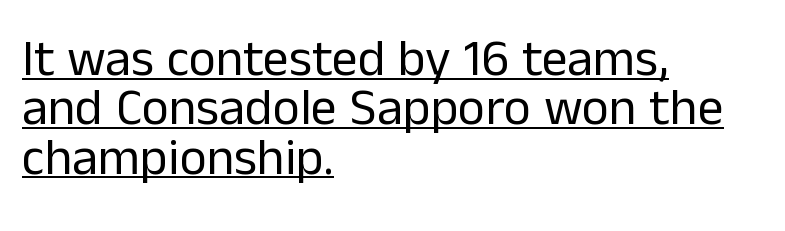
Q: Is the text bold? A: No.
Q: Is the text italic (slanted)? A: No, it is upright.
Q: Is the typeface a serif or a sans-serif typeface? A: Sans-serif.
Q: Is the text underlined? A: Yes.
Q: How is the paragraph aligned? A: Left-aligned.
Q: Is the spacing between letters normal or unusually wide? A: Normal.
Q: Is the spacing between lines tight, normal or loose? A: Tight.
Q: Width (condensed, normal, or wide)? A: Normal.
Q: Stroke contrast? A: Low.
Q: x-height? A: Medium.
Q: Monospaced? A: No.
